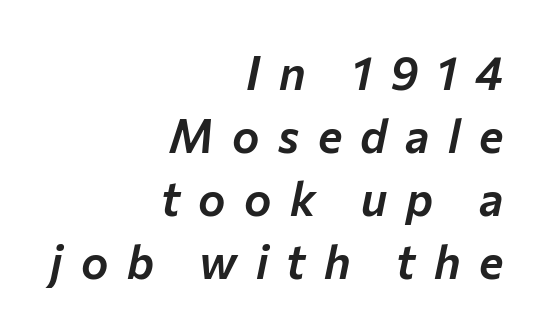
{"italic": "yes", "lean": "right", "slant_degrees": 12, "width": "normal", "stroke_contrast": "low", "x_height": "medium", "monospaced": "no", "underline": "no", "align": "right", "line_spacing": "normal", "line_spacing_ratio": 1.37, "letter_spacing": "wide", "letter_spacing_em": 0.4, "glyph_px": 46}
